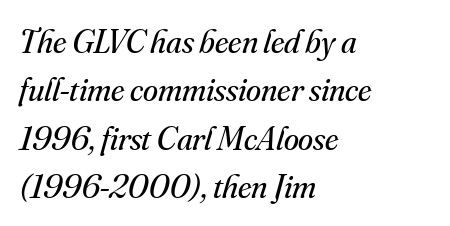
Q: Is the text bold? A: No.
Q: Is the text italic (slanted)? A: Yes, it leans right by about 16 degrees.
Q: Is the typeface a serif or a sans-serif typeface? A: Serif.
Q: Is the text underlined? A: No.
Q: How is the paragraph aligned? A: Left-aligned.
Q: Is the spacing between letters normal or unusually wide? A: Normal.
Q: Is the spacing between lines tight, normal or loose? A: Normal.
Q: Width (condensed, normal, or wide)? A: Normal.
Q: Stroke contrast? A: Medium.
Q: x-height? A: Small.
Q: Monospaced? A: No.
